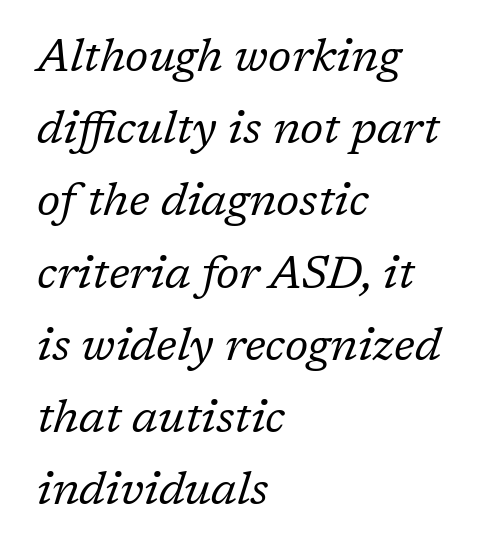
{"serif": "yes", "italic": "yes", "lean": "right", "slant_degrees": 17, "bold": "no", "weight": "regular", "width": "normal", "stroke_contrast": "low", "x_height": "medium", "monospaced": "no", "underline": "no", "align": "left", "line_spacing": "normal", "line_spacing_ratio": 1.57, "letter_spacing": "normal", "letter_spacing_em": 0.0, "glyph_px": 46}
